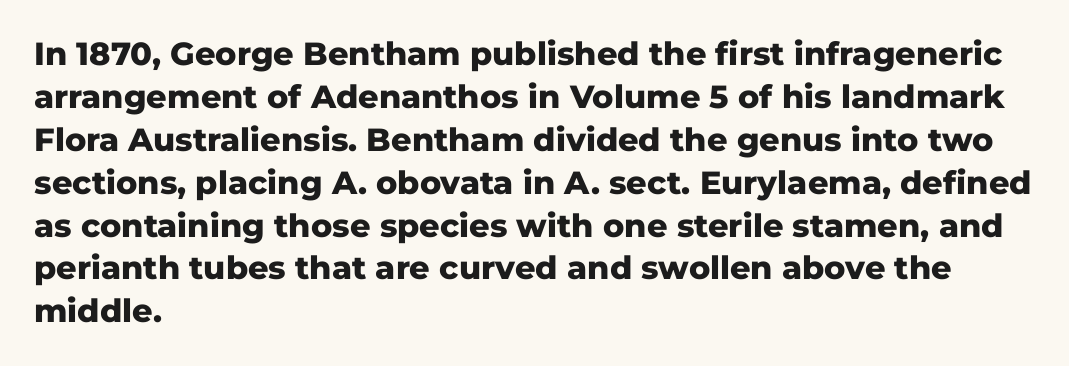
{"serif": "no", "italic": "no", "bold": "yes", "weight": "heavy", "width": "normal", "stroke_contrast": "low", "x_height": "medium", "monospaced": "no", "underline": "no", "align": "left", "line_spacing": "normal", "line_spacing_ratio": 1.34, "letter_spacing": "normal", "letter_spacing_em": 0.0, "glyph_px": 32}
